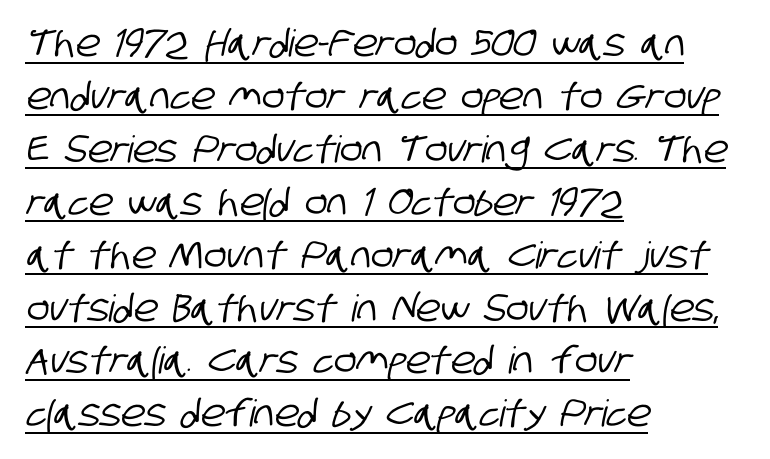
The image shows 37 px condensed sans-serif type; set left-aligned, normal line spacing (1.43x), normal letter spacing, underlined; low stroke contrast and a large x-height.
